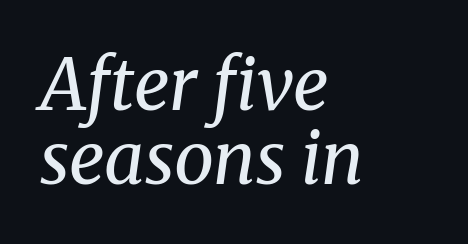
Stem width sits at or under what a default text font uses. Does extra space separate the letters? No, they use regular spacing. Do the characters align in a grid? No, the font is proportional. In terms of letterform style, serifs are clearly present. This is oblique type, the kind used for emphasis or titles.
